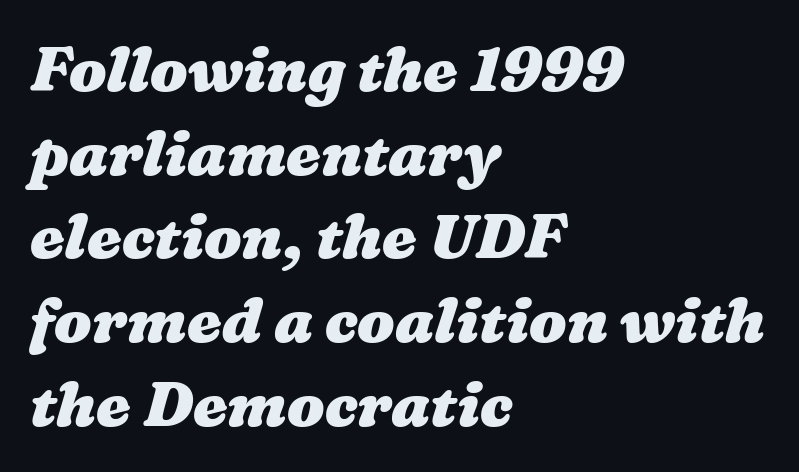
Q: Is the text bold? A: Yes.
Q: Is the text underlined? A: No.
Q: How is the paragraph aligned? A: Left-aligned.
Q: Is the spacing between letters normal or unusually wide? A: Normal.
Q: Is the spacing between lines tight, normal or loose? A: Normal.
Q: Width (condensed, normal, or wide)? A: Wide.
Q: Stroke contrast? A: Medium.
Q: x-height? A: Medium.
Q: Monospaced? A: No.
